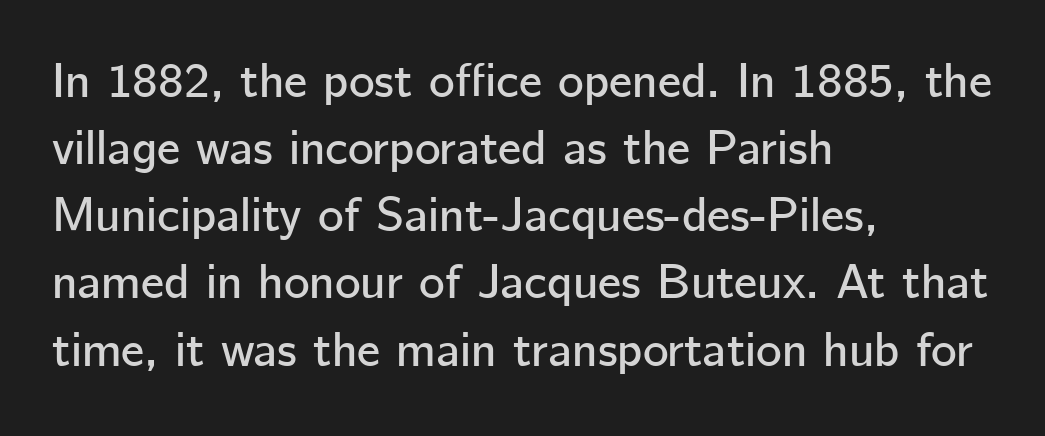
{"serif": "no", "italic": "no", "width": "normal", "stroke_contrast": "low", "x_height": "medium", "monospaced": "no", "underline": "no", "align": "left", "line_spacing": "normal", "line_spacing_ratio": 1.37, "letter_spacing": "normal", "letter_spacing_em": 0.0, "glyph_px": 49}
